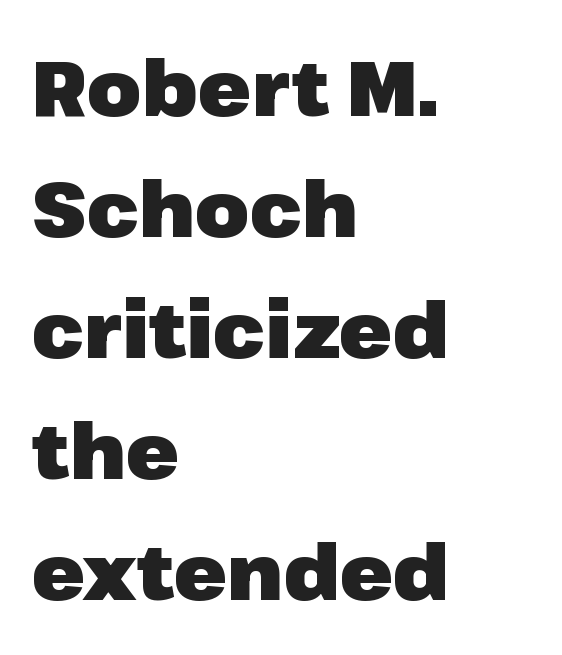
Q: Is the text bold? A: Yes.
Q: Is the text italic (slanted)? A: No, it is upright.
Q: Is the typeface a serif or a sans-serif typeface? A: Sans-serif.
Q: Is the text underlined? A: No.
Q: How is the paragraph aligned? A: Left-aligned.
Q: Is the spacing between letters normal or unusually wide? A: Normal.
Q: Is the spacing between lines tight, normal or loose? A: Normal.
Q: Width (condensed, normal, or wide)? A: Normal.
Q: Stroke contrast? A: Low.
Q: x-height? A: Medium.
Q: Monospaced? A: No.
